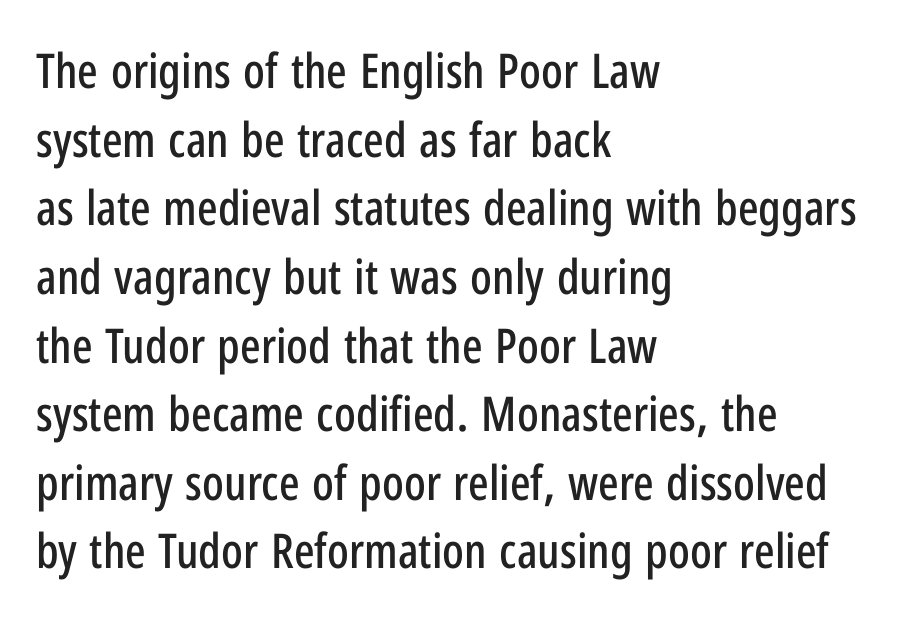
The image shows 48 px condensed sans-serif type, upright; set left-aligned, normal line spacing (1.43x), normal letter spacing, not underlined; low stroke contrast and a medium x-height.
